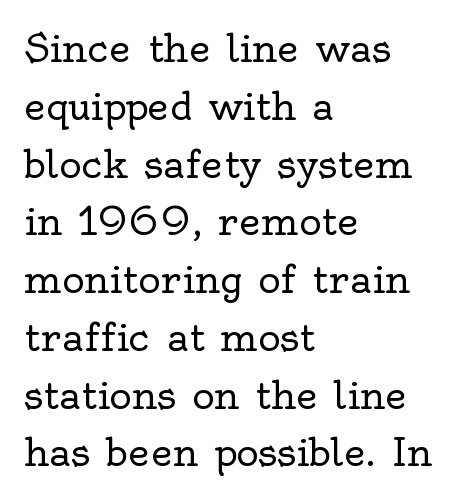
Q: Is the text bold? A: No.
Q: Is the text italic (slanted)? A: No, it is upright.
Q: Is the typeface a serif or a sans-serif typeface? A: Serif.
Q: Is the text underlined? A: No.
Q: How is the paragraph aligned? A: Left-aligned.
Q: Is the spacing between letters normal or unusually wide? A: Normal.
Q: Is the spacing between lines tight, normal or loose? A: Normal.
Q: Width (condensed, normal, or wide)? A: Normal.
Q: x-height? A: Small.
Q: Monospaced? A: No.
